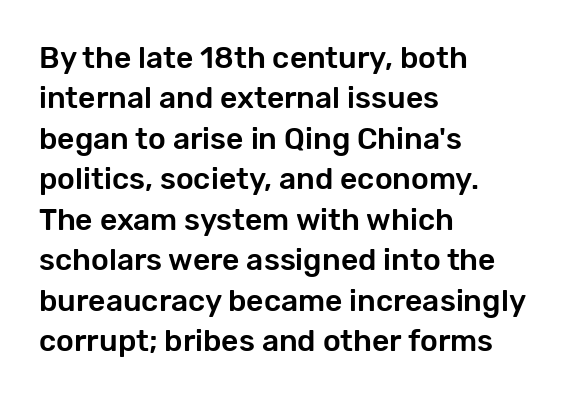
Q: Is the text italic (slanted)? A: No, it is upright.
Q: Is the typeface a serif or a sans-serif typeface? A: Sans-serif.
Q: Is the text underlined? A: No.
Q: How is the paragraph aligned? A: Left-aligned.
Q: Is the spacing between letters normal or unusually wide? A: Normal.
Q: Is the spacing between lines tight, normal or loose? A: Normal.
Q: Width (condensed, normal, or wide)? A: Normal.
Q: Stroke contrast? A: Low.
Q: x-height? A: Medium.
Q: Monospaced? A: No.
